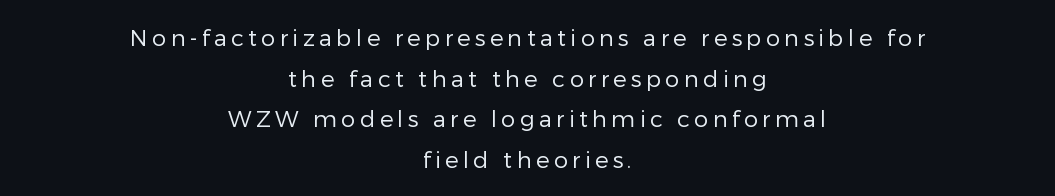
The image shows 23 px text type, upright; set centered, line spacing 1.77x, not underlined.
